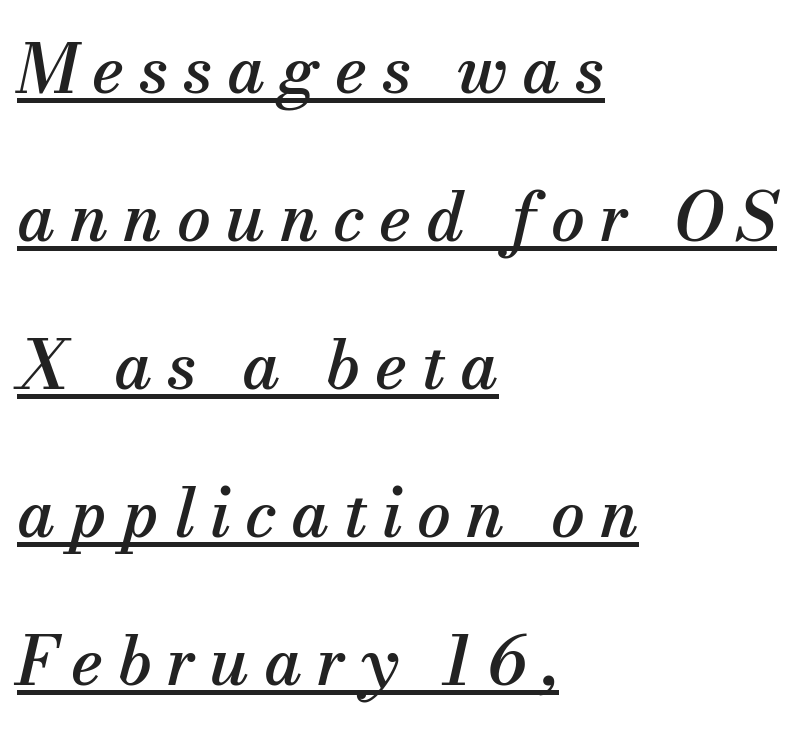
The image shows 67 px serif type, italic (leaning right); set left-aligned, loose line spacing (2.21x), unusually wide letter spacing (+0.22 em), underlined; medium stroke contrast and a small x-height.
